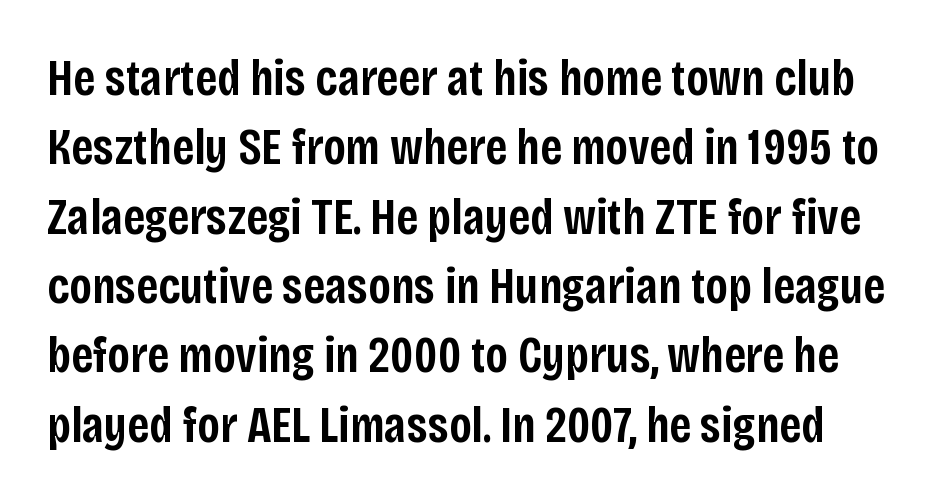
Q: Is the text bold? A: Semi-bold.
Q: Is the text italic (slanted)? A: No, it is upright.
Q: Is the typeface a serif or a sans-serif typeface? A: Sans-serif.
Q: Is the text underlined? A: No.
Q: Is the spacing between letters normal or unusually wide? A: Normal.
Q: Is the spacing between lines tight, normal or loose? A: Normal.
Q: Width (condensed, normal, or wide)? A: Condensed.
Q: Stroke contrast? A: Low.
Q: x-height? A: Large.
Q: Monospaced? A: No.
